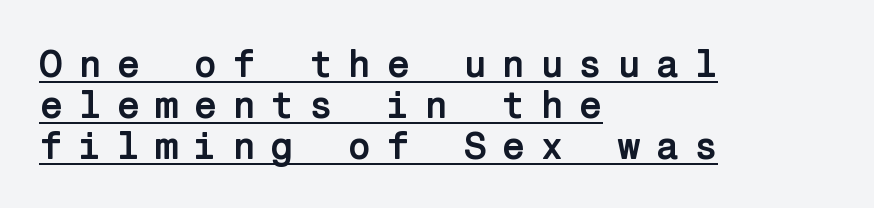
{"serif": "no", "italic": "no", "bold": "yes", "weight": "semibold", "width": "normal", "stroke_contrast": "low", "x_height": "medium", "underline": "yes", "align": "left", "line_spacing": "tight", "line_spacing_ratio": 1.05, "letter_spacing": "wide", "letter_spacing_em": 0.37, "glyph_px": 39}
